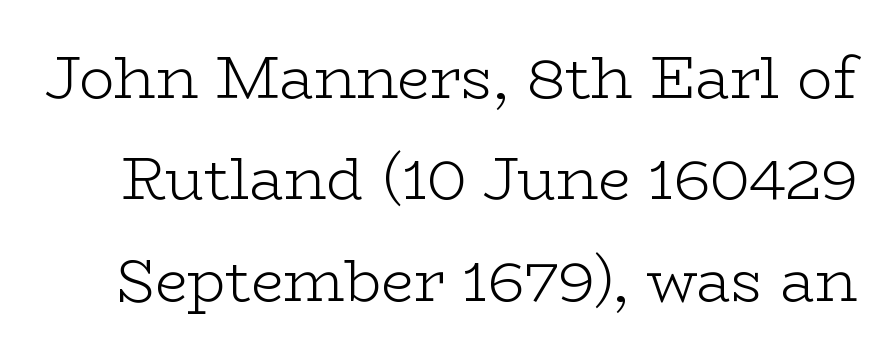
Each letter keeps its own natural width here, so spacing adapts to shape. In terms of letterspacing, this is plain default setting. Beneath every word, the page is bare. Does the type have serifs? Yes, each stem ends in a small foot. Posture: straight, roman, zero tilt.
